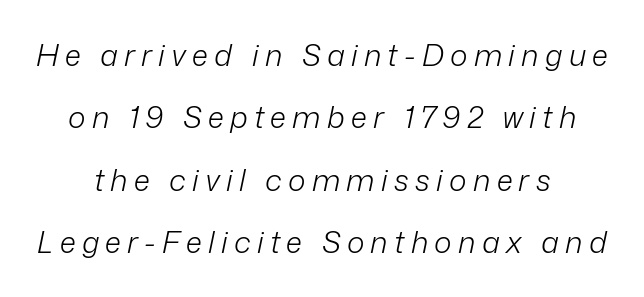
Counters stay open thanks to moderate or lighter strokes. The passage shown is typed in a proportional face where columns would drift. Check the space under the baseline: it is left empty. If you measured baseline to baseline, you'd find a long distance. Alignment: centered.
